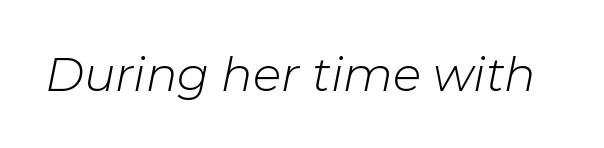
The string is rendered with underlining switched off. Here the designer chose a conventional face with non-uniform glyph widths. Heaviness? Minimal to ordinary, like unemphasized prose. Does the lettering tilt? It does — this is italic. Is the letter spacing exaggerated? No — it looks like the ordinary default.
